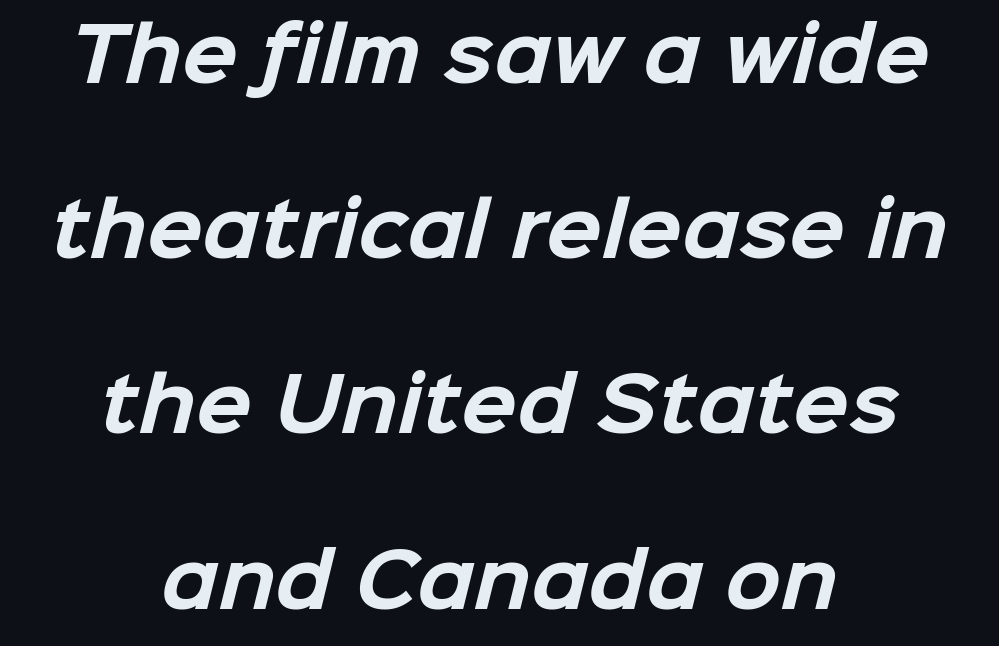
Q: Is the text bold? A: Yes.
Q: Is the typeface a serif or a sans-serif typeface? A: Sans-serif.
Q: Is the text underlined? A: No.
Q: How is the paragraph aligned? A: Centered.
Q: Is the spacing between letters normal or unusually wide? A: Normal.
Q: Is the spacing between lines tight, normal or loose? A: Loose.
Q: Width (condensed, normal, or wide)? A: Normal.
Q: Stroke contrast? A: Low.
Q: x-height? A: Medium.
Q: Monospaced? A: No.
